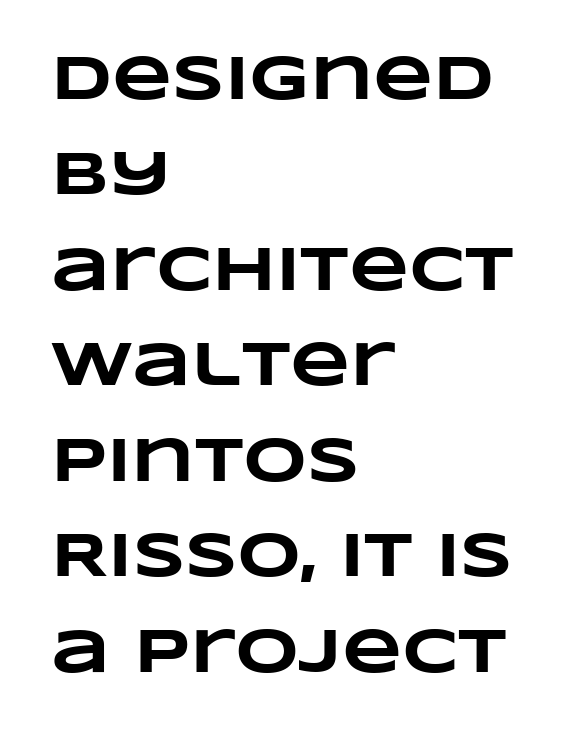
The image shows 62 px heavy, wide type; set left-aligned, normal line spacing (1.54x), normal letter spacing, not underlined; low stroke contrast and a large x-height.
